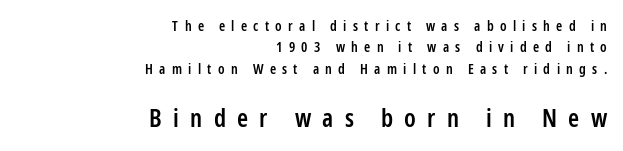
{"italic": "no", "bold": "semi", "underline": "no", "align": "right", "line_spacing": "normal", "line_spacing_ratio": 1.52, "letter_spacing": "wide", "letter_spacing_em": 0.45, "larger_block": "second", "size_ratio": 1.79, "glyph_px": 25}
